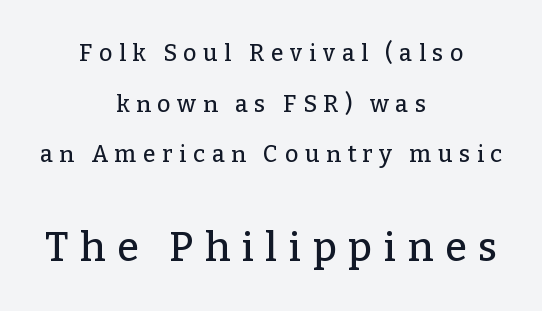
{"serif": "yes", "italic": "no", "width": "normal", "stroke_contrast": "low", "x_height": "medium", "monospaced": "no", "underline": "no", "align": "center", "line_spacing": "loose", "line_spacing_ratio": 2.2, "letter_spacing": "wide", "letter_spacing_em": 0.29, "larger_block": "second", "size_ratio": 1.74, "glyph_px": 40}
